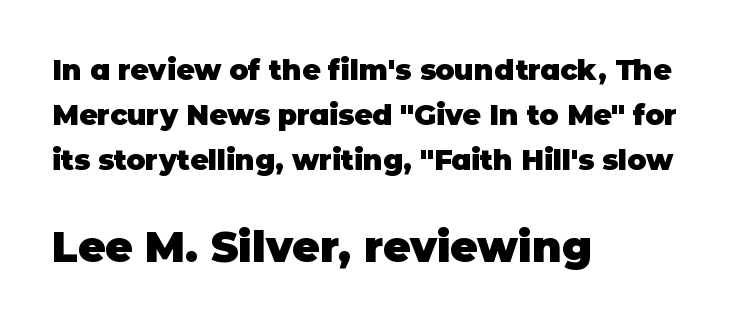
Rendered with straight, roman letterforms. The specimen omits any rule beneath the text block's lines. Serif or sans? Sans — the stroke terminals are bare. Size contrast runs from small at the top to large at the bottom. Caption: standard tracking, unaltered. How heavy is the stroke? Heavy — this is a bold.
